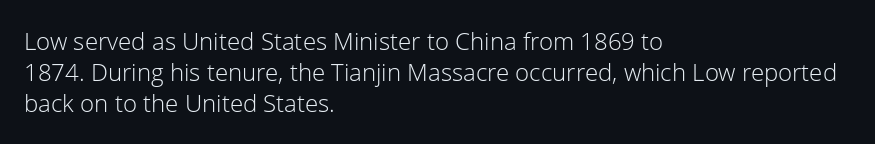
These lines keep a tight, regular rhythm from letter to letter. Notice how descenders clear the ascenders below comfortably — that's standard leading. These lines were composed using upright roman letters. One-word summary of the alignment: left. Nobody drew a line under any word here. The typesetting does not lean heavy: it is not bold.
